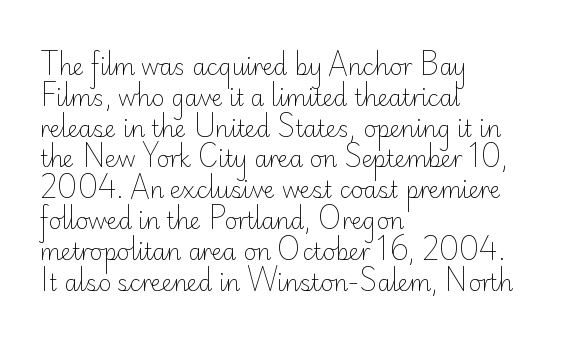
{"italic": "no", "bold": "no", "underline": "no", "align": "left", "line_spacing": "normal", "line_spacing_ratio": 1.4, "letter_spacing": "normal", "letter_spacing_em": 0.0, "glyph_px": 22}
